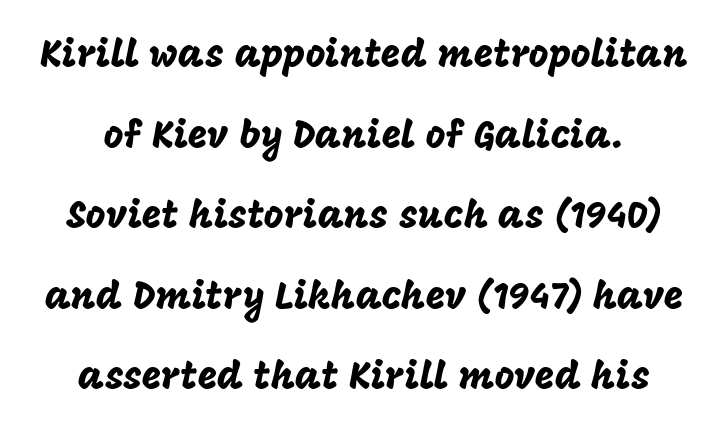
Q: Is the text italic (slanted)? A: Yes.
Q: Is the typeface a serif or a sans-serif typeface? A: Sans-serif.
Q: Is the text underlined? A: No.
Q: Is the spacing between letters normal or unusually wide? A: Normal.
Q: Is the spacing between lines tight, normal or loose? A: Loose.
Q: Width (condensed, normal, or wide)? A: Normal.
Q: Stroke contrast? A: Low.
Q: x-height? A: Large.
Q: Monospaced? A: No.
